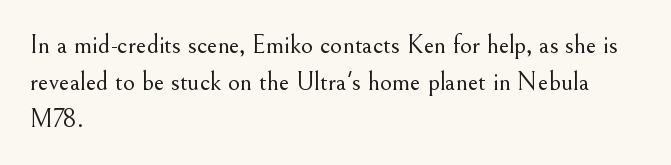
Q: Is the text bold? A: No.
Q: Is the text italic (slanted)? A: No, it is upright.
Q: Is the text underlined? A: No.
Q: How is the paragraph aligned? A: Left-aligned.
Q: Is the spacing between letters normal or unusually wide? A: Normal.
Q: Is the spacing between lines tight, normal or loose? A: Normal.
